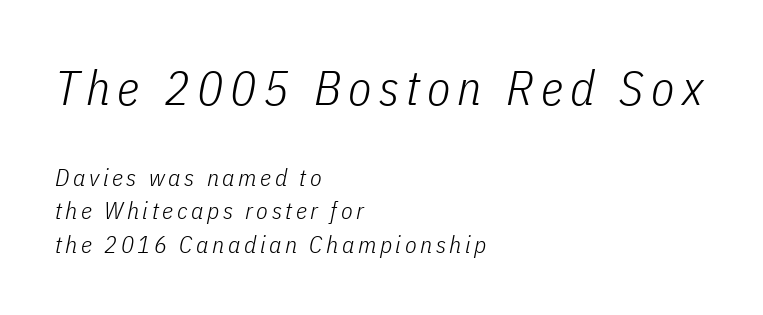
Any mark beneath the type? The region is blank. The passage shown stacks its lines at a standard gap. The rendering applies a slant to the glyphs. This sample has the flowing, uneven cadence of proportional lettering. Heaviness? Minimal to ordinary, like unemphasized prose.
